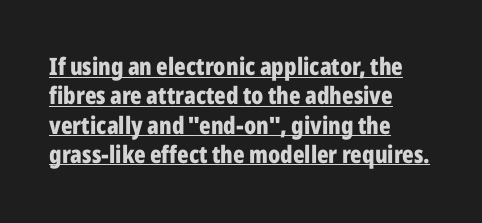
A dark, heavy texture on the line: the type is bold. Here the glyphs are tracked normally, forming tight word shapes. Notice how the stems are strictly vertical — no italics here. This rendering uses left alignment, leaving the right contour irregular.
